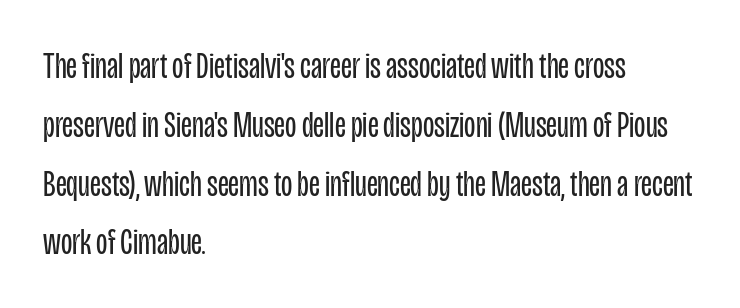
The image shows 37 px regular-weight, condensed sans-serif type, upright; set left-aligned, normal line spacing (1.59x), normal letter spacing, not underlined; low stroke contrast and a large x-height.
